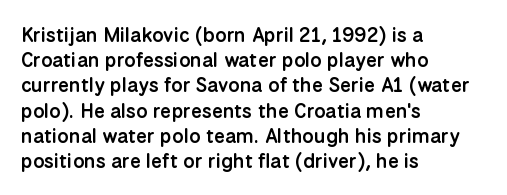
Caption: multi-line text, flush left, ragged right. Is the type bold? Partly — it's a semibold, heavier than regular but not fully bold. The rendering keeps characters at their native spacing. Is there any slant? The stems are plumb. Compared with typical paragraphs, the rows here are spaced about the same.
